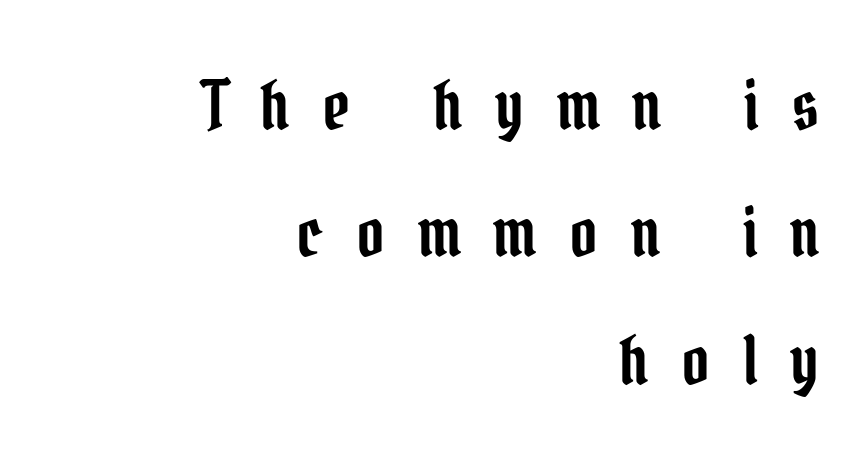
{"serif": "yes", "italic": "no", "width": "condensed", "stroke_contrast": "low", "x_height": "medium", "monospaced": "no", "underline": "no", "align": "right", "line_spacing": "loose", "line_spacing_ratio": 1.9, "letter_spacing": "wide", "letter_spacing_em": 0.49, "glyph_px": 67}
